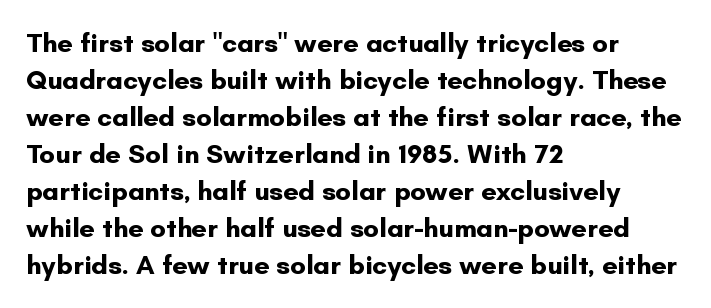
The image shows 27 px bold type, upright; set left-aligned, normal line spacing (1.37x), normal letter spacing, not underlined.
